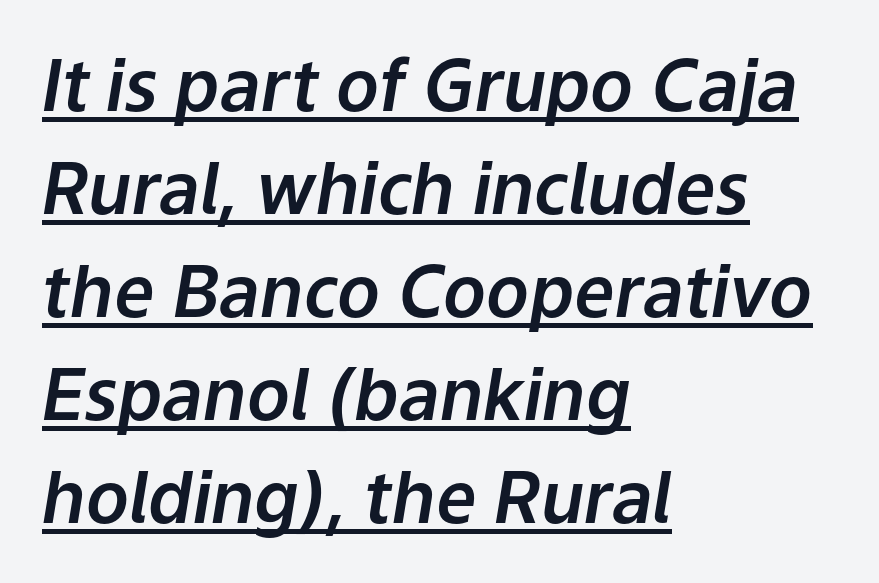
{"italic": "yes", "lean": "right", "slant_degrees": 9, "width": "normal", "stroke_contrast": "low", "x_height": "medium", "monospaced": "no", "underline": "yes", "align": "left", "line_spacing": "normal", "line_spacing_ratio": 1.45, "letter_spacing": "normal", "letter_spacing_em": 0.0, "glyph_px": 71}
